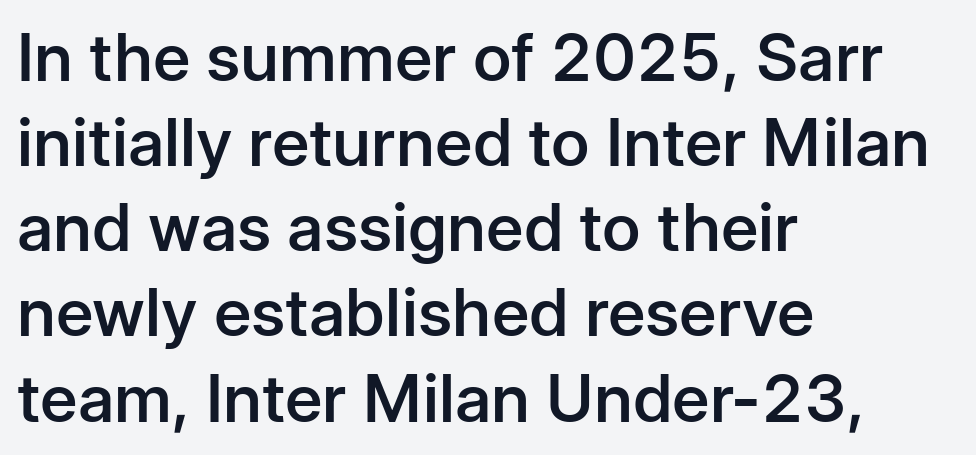
The image shows 66 px semibold sans-serif type, upright; set left-aligned, normal line spacing (1.29x), normal letter spacing, not underlined; low stroke contrast and a medium x-height.
